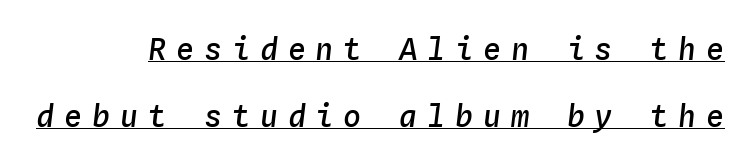
{"italic": "yes", "lean": "right", "slant_degrees": 4, "bold": "semi", "weight": "semibold", "width": "normal", "stroke_contrast": "low", "x_height": "medium", "monospaced": "yes", "underline": "yes", "align": "right", "line_spacing": "loose", "line_spacing_ratio": 2.23, "letter_spacing": "wide", "letter_spacing_em": 0.33, "glyph_px": 30}
